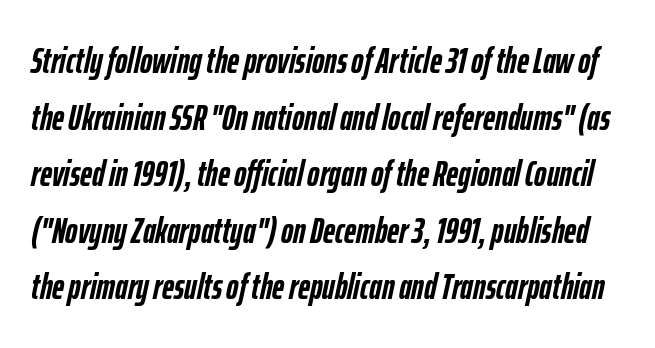
{"italic": "yes", "lean": "right", "slant_degrees": 12, "bold": "yes", "weight": "semibold", "width": "condensed", "stroke_contrast": "low", "x_height": "medium", "monospaced": "no", "underline": "no", "line_spacing": "normal", "line_spacing_ratio": 1.53, "letter_spacing": "normal", "letter_spacing_em": 0.0, "glyph_px": 37}
